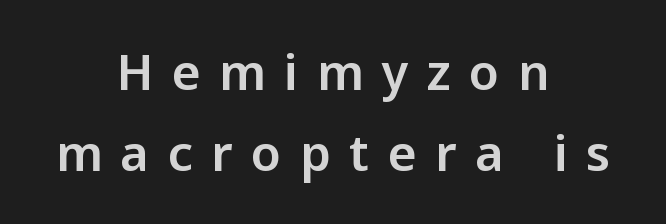
Reading down the column, the eye jumps a familiar distance to each next line. The typeface chosen for these lines omits serifs. Students, note that the glyphs here are deliberately spaced far apart. Compared with a flush-left layout, this one balances lines on the center instead. Nope, not italic — everything's standing straight.
